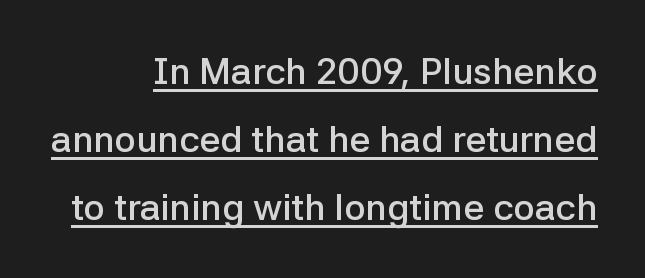
The type is set solid horizontally, with unmodified tracking. How heavy is the stroke? Medium-heavy — a semibold, shy of bold. The glyphs in this specimen are sans serif. Descenders here cross a horizontal rule under the line. This sample is right-justified, so line beginnings fall wherever the words allow.
